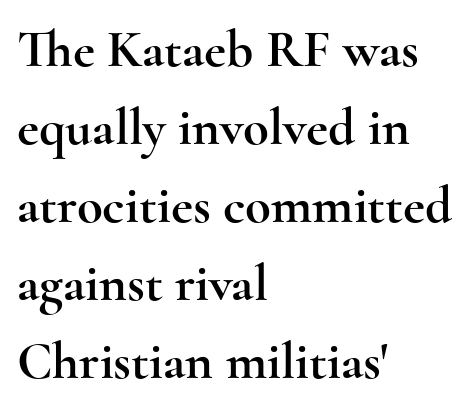
Q: Is the text italic (slanted)? A: No, it is upright.
Q: Is the typeface a serif or a sans-serif typeface? A: Serif.
Q: Is the text underlined? A: No.
Q: How is the paragraph aligned? A: Left-aligned.
Q: Is the spacing between letters normal or unusually wide? A: Normal.
Q: Is the spacing between lines tight, normal or loose? A: Normal.
Q: Width (condensed, normal, or wide)? A: Wide.
Q: x-height? A: Small.
Q: Monospaced? A: No.
